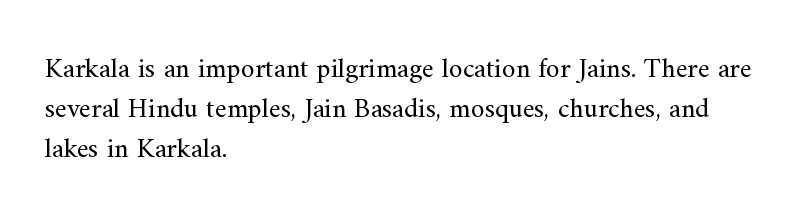
Q: Is the text bold? A: No.
Q: Is the text italic (slanted)? A: No, it is upright.
Q: Is the typeface a serif or a sans-serif typeface? A: Serif.
Q: Is the text underlined? A: No.
Q: How is the paragraph aligned? A: Left-aligned.
Q: Is the spacing between letters normal or unusually wide? A: Normal.
Q: Is the spacing between lines tight, normal or loose? A: Normal.
Q: Width (condensed, normal, or wide)? A: Normal.
Q: Stroke contrast? A: Medium.
Q: x-height? A: Small.
Q: Monospaced? A: No.
